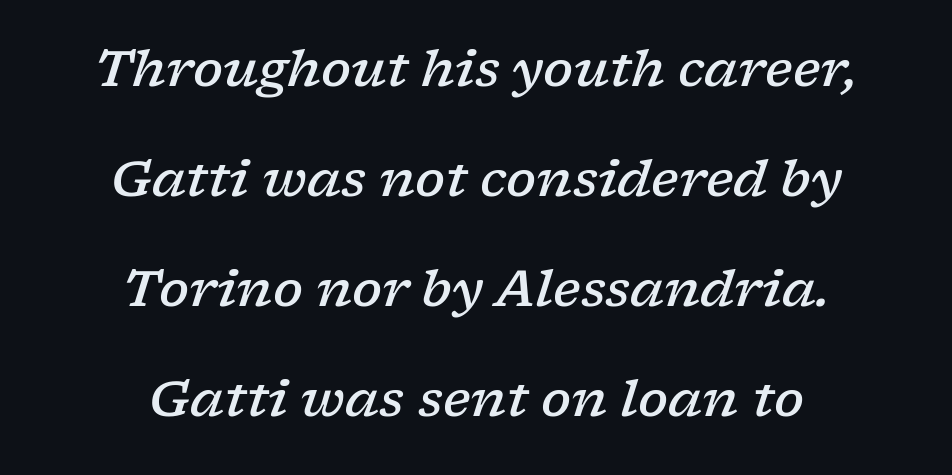
The image shows 50 px semibold, wide serif type, italic (leaning right); set centered, loose line spacing (2.2x), normal letter spacing, not underlined; low stroke contrast and a medium x-height.
